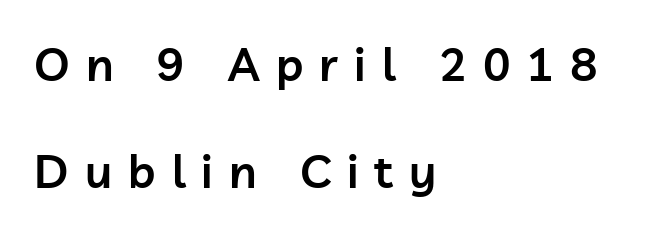
The image shows 46 px semibold sans-serif type, upright; set left-aligned, loose line spacing (2.32x), unusually wide letter spacing (+0.35 em), not underlined; low stroke contrast and a medium x-height.
